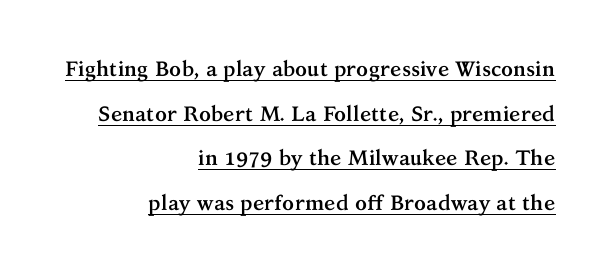
Every word sits above its own underline. Does the copy run flush right? Yes — the right margin is perfectly even. Quick note: not italic, upright. The block of text is sparse from top to bottom, with ample space between rows. Heavy, bold letterforms.
